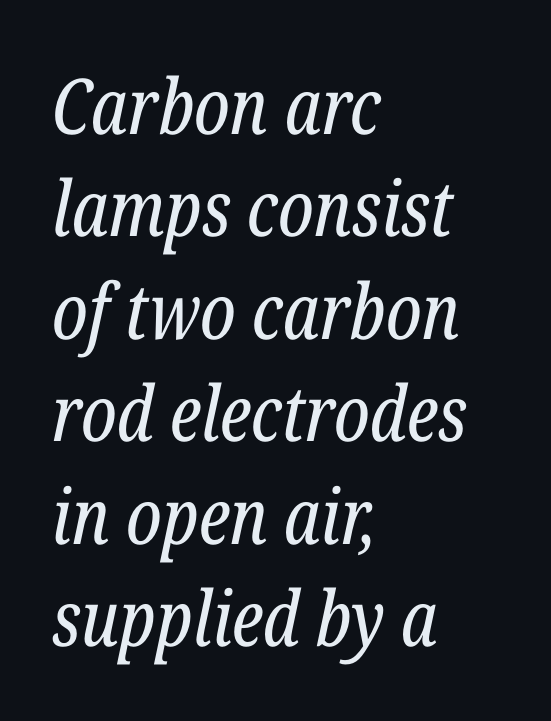
The image shows 77 px regular-weight, condensed serif type, italic (leaning right); set left-aligned, normal line spacing (1.33x), normal letter spacing, not underlined; low stroke contrast and a medium x-height.
